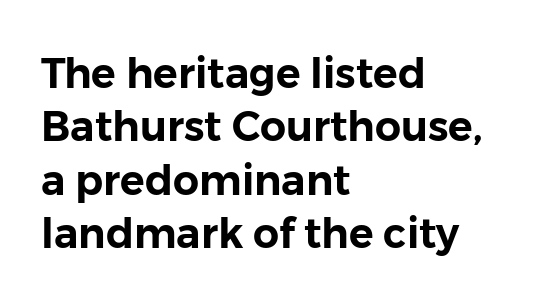
{"serif": "no", "italic": "no", "width": "normal", "stroke_contrast": "low", "x_height": "medium", "monospaced": "no", "underline": "no", "align": "left", "line_spacing": "normal", "line_spacing_ratio": 1.3, "letter_spacing": "normal", "letter_spacing_em": 0.0, "glyph_px": 41}
